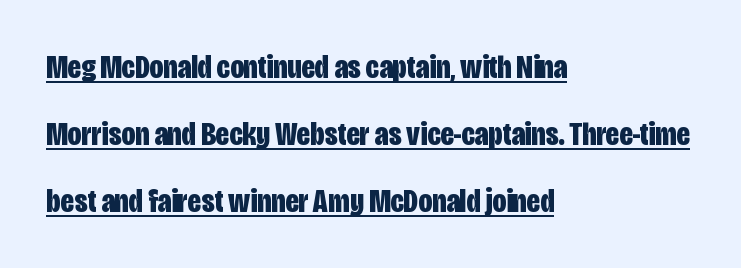
Q: Is the text bold? A: Yes.
Q: Is the text italic (slanted)? A: No, it is upright.
Q: Is the typeface a serif or a sans-serif typeface? A: Sans-serif.
Q: Is the text underlined? A: Yes.
Q: How is the paragraph aligned? A: Left-aligned.
Q: Is the spacing between letters normal or unusually wide? A: Normal.
Q: Is the spacing between lines tight, normal or loose? A: Loose.
Q: Width (condensed, normal, or wide)? A: Condensed.
Q: Stroke contrast? A: Low.
Q: x-height? A: Large.
Q: Monospaced? A: No.
